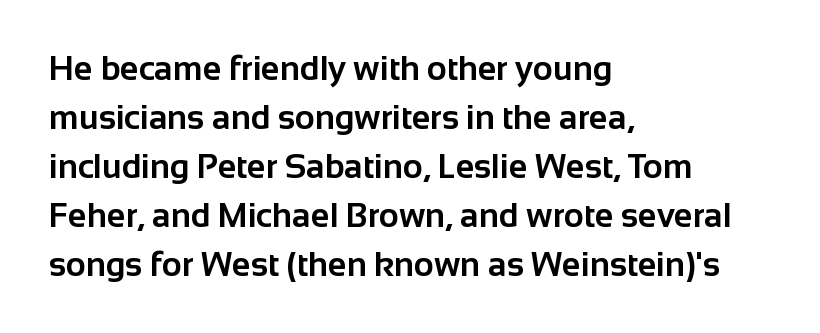
{"serif": "no", "italic": "no", "bold": "yes", "weight": "bold", "width": "normal", "stroke_contrast": "low", "x_height": "medium", "monospaced": "no", "underline": "no", "align": "left", "line_spacing": "normal", "line_spacing_ratio": 1.44, "letter_spacing": "normal", "letter_spacing_em": 0.0, "glyph_px": 34}
